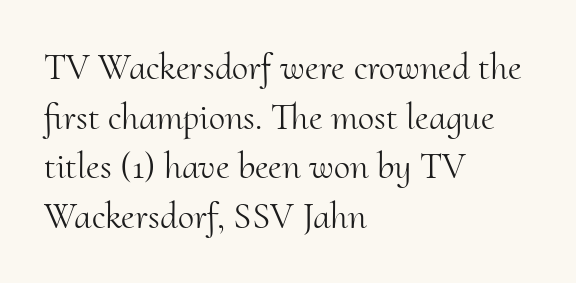
The image shows 37 px light serif type, upright; set left-aligned, normal line spacing (1.34x), normal letter spacing, not underlined; medium stroke contrast and a small x-height.
